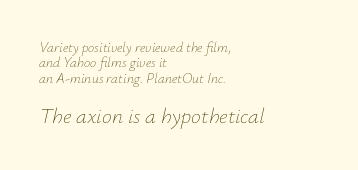
The image shows 22 px text type, italic (leaning right); set left-aligned, tight line spacing (1.09x), normal letter spacing, not underlined; the second (bottom) block is 1.57x larger.
